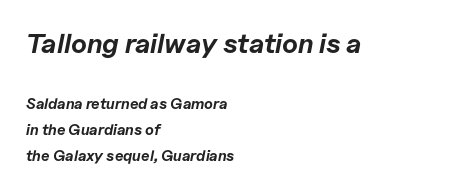
{"italic": "yes", "lean": "right", "slant_degrees": 11, "bold": "yes", "underline": "no", "align": "left", "line_spacing_ratio": 1.72, "letter_spacing": "normal", "letter_spacing_em": 0.0, "larger_block": "first", "size_ratio": 1.8, "glyph_px": 27}
